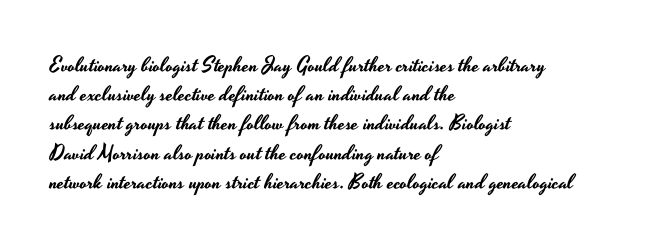
The image shows 21 px text type; set left-aligned, normal line spacing (1.39x), normal letter spacing, not underlined.
